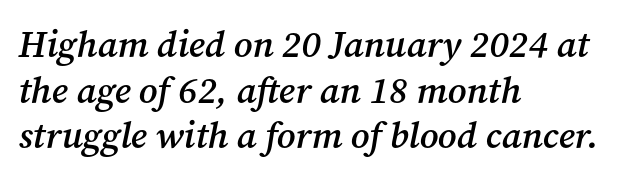
Q: Is the text bold? A: Semi-bold.
Q: Is the text italic (slanted)? A: Yes, it leans right by about 12 degrees.
Q: Is the typeface a serif or a sans-serif typeface? A: Serif.
Q: Is the text underlined? A: No.
Q: How is the paragraph aligned? A: Left-aligned.
Q: Is the spacing between letters normal or unusually wide? A: Normal.
Q: Width (condensed, normal, or wide)? A: Normal.
Q: Stroke contrast? A: Medium.
Q: x-height? A: Medium.
Q: Monospaced? A: No.
